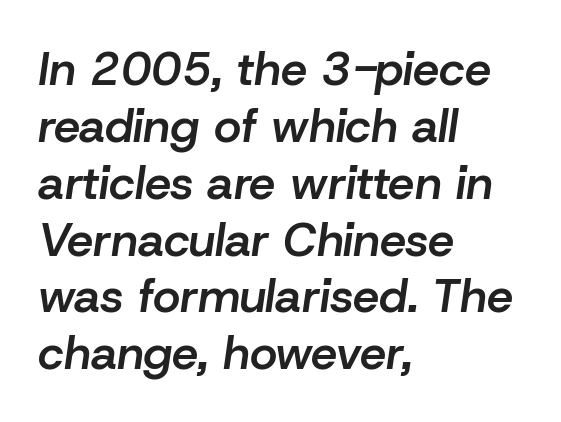
Q: Is the text bold? A: Semi-bold.
Q: Is the text italic (slanted)? A: Yes, it leans right by about 8 degrees.
Q: Is the text underlined? A: No.
Q: How is the paragraph aligned? A: Left-aligned.
Q: Is the spacing between letters normal or unusually wide? A: Normal.
Q: Width (condensed, normal, or wide)? A: Normal.
Q: Stroke contrast? A: Low.
Q: x-height? A: Medium.
Q: Monospaced? A: No.
